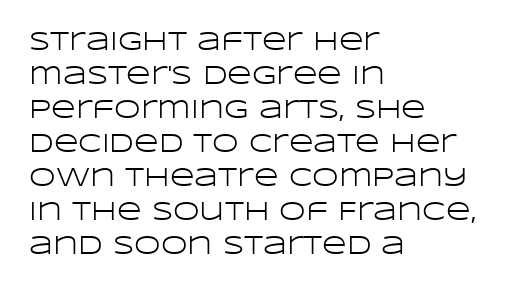
The image shows 27 px text type, upright; set left-aligned, normal line spacing (1.26x), normal letter spacing, not underlined.
